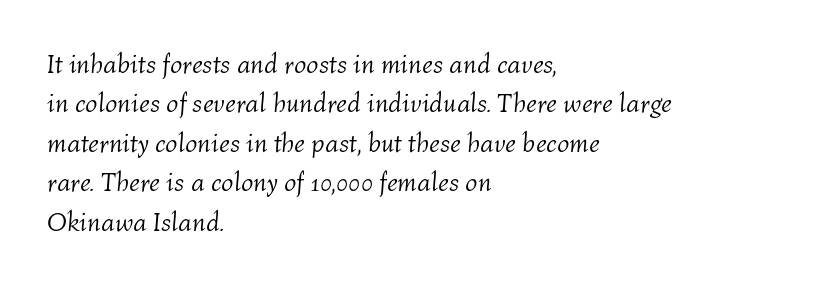
{"italic": "yes", "lean": "right", "slant_degrees": 4, "bold": "no", "underline": "no", "align": "left", "line_spacing": "normal", "line_spacing_ratio": 1.46, "letter_spacing": "normal", "letter_spacing_em": 0.0, "glyph_px": 27}
